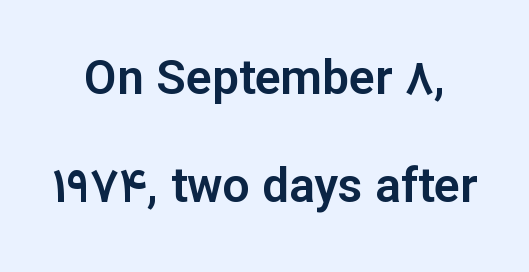
{"serif": "no", "italic": "no", "width": "normal", "stroke_contrast": "low", "x_height": "medium", "monospaced": "no", "underline": "no", "line_spacing": "loose", "line_spacing_ratio": 2.24, "letter_spacing": "normal", "letter_spacing_em": 0.0, "glyph_px": 48}
